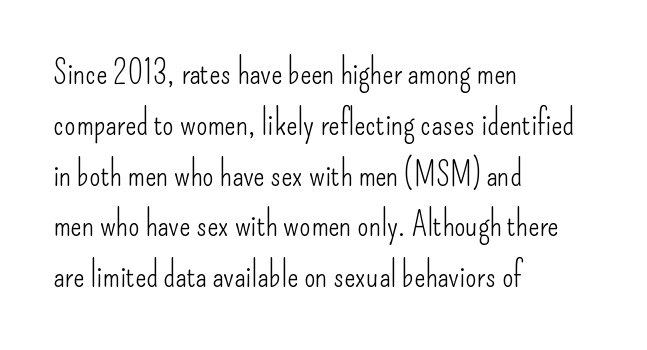
Q: Is the text bold? A: No.
Q: Is the text italic (slanted)? A: No, it is upright.
Q: Is the typeface a serif or a sans-serif typeface? A: Sans-serif.
Q: Is the text underlined? A: No.
Q: How is the paragraph aligned? A: Left-aligned.
Q: Is the spacing between letters normal or unusually wide? A: Normal.
Q: Is the spacing between lines tight, normal or loose? A: Normal.
Q: Width (condensed, normal, or wide)? A: Condensed.
Q: Stroke contrast? A: Low.
Q: x-height? A: Small.
Q: Monospaced? A: No.
